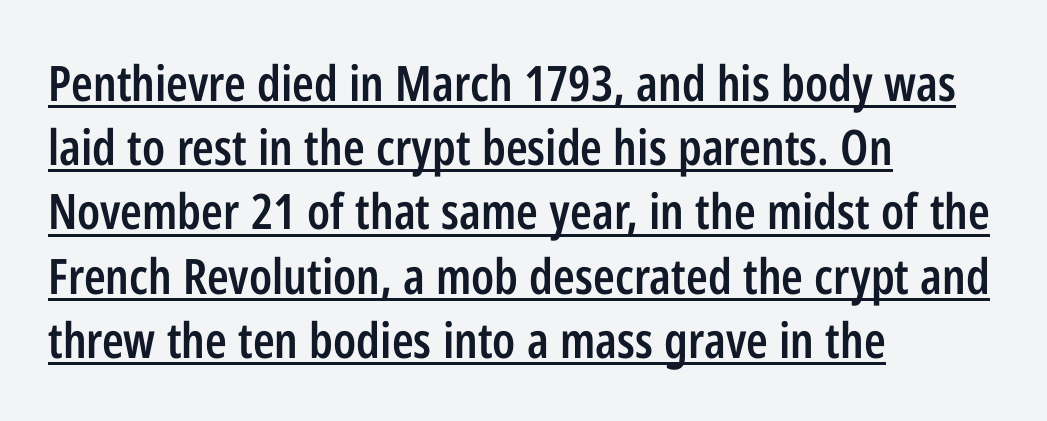
{"serif": "no", "italic": "no", "bold": "semi", "weight": "semibold", "width": "condensed", "stroke_contrast": "low", "x_height": "medium", "monospaced": "no", "underline": "yes", "align": "left", "line_spacing": "normal", "line_spacing_ratio": 1.31, "letter_spacing": "normal", "letter_spacing_em": 0.0, "glyph_px": 49}
